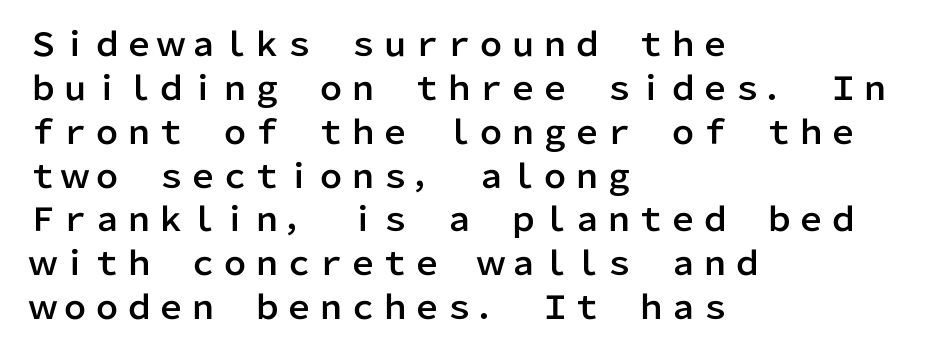
Look at the tracking — it's just the regular setting, nothing added. The passage shown is not underscored anywhere. The letters carry no serifs — their stems end cleanly without finishing strokes. The axis of the letterforms is exactly vertical.
